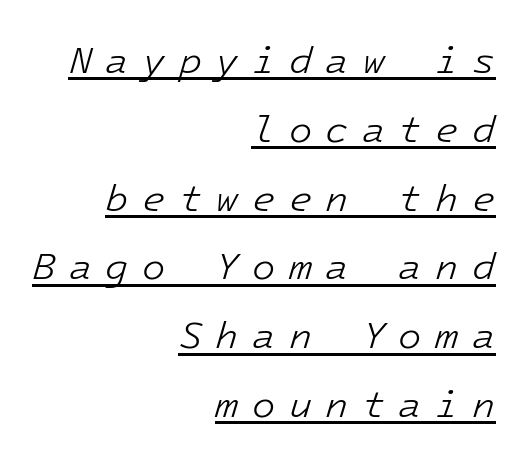
Notice how the passage keeps a crisp vertical edge on the right only. Is there an underline? Yes — a line sits under the letters. Weight: not bold — regular or lighter. Between one letter and the next there's a generous, obvious gap.
